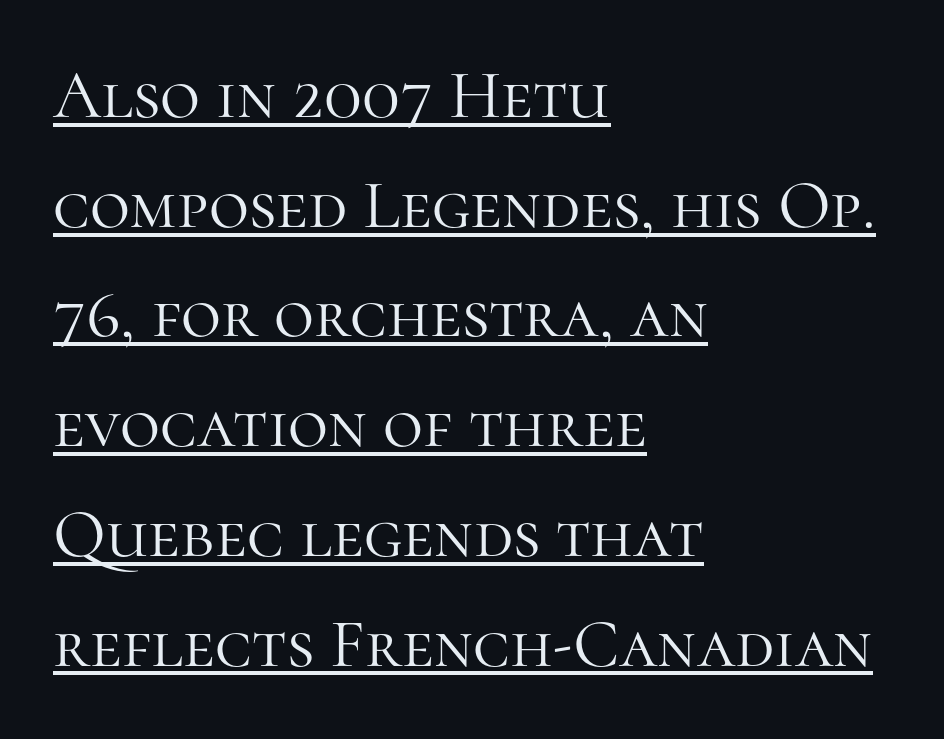
{"serif": "yes", "italic": "no", "bold": "no", "weight": "light", "width": "normal", "stroke_contrast": "high", "x_height": "medium", "monospaced": "no", "underline": "yes", "align": "left", "line_spacing": "normal", "line_spacing_ratio": 1.59, "letter_spacing": "normal", "letter_spacing_em": 0.0, "glyph_px": 69}
